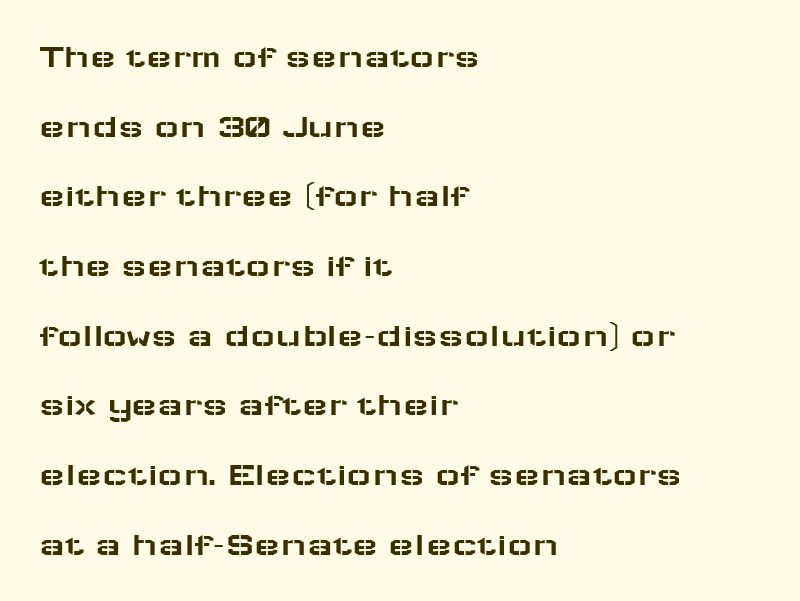
The image shows 34 px wide sans-serif type, upright; set left-aligned, loose line spacing (2.05x), normal letter spacing, not underlined; low stroke contrast and a medium x-height.
